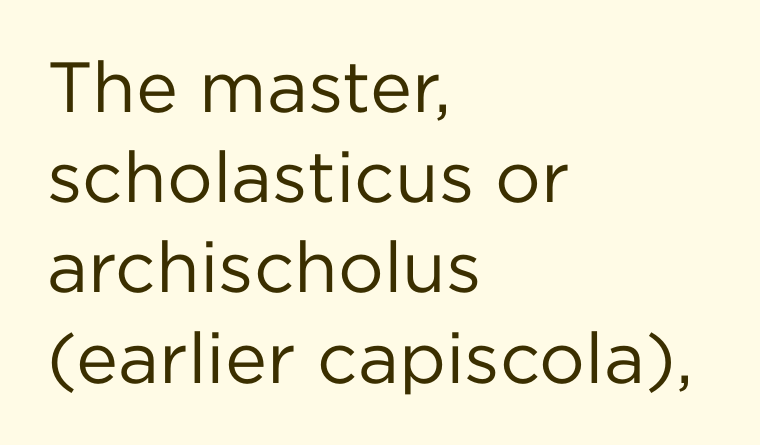
The image shows 71 px regular-weight sans-serif type, upright; set left-aligned, normal line spacing (1.27x), normal letter spacing, not underlined; low stroke contrast and a medium x-height.
